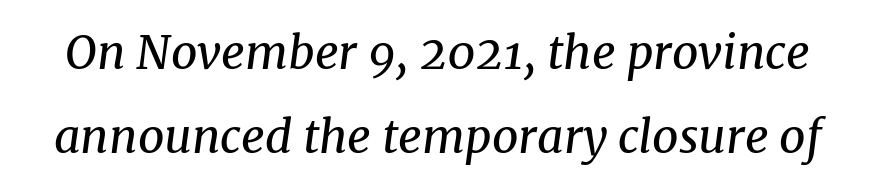
The image shows 46 px regular-weight serif type, italic (leaning right); set line spacing 1.82x, normal letter spacing, not underlined; medium stroke contrast and a medium x-height.
